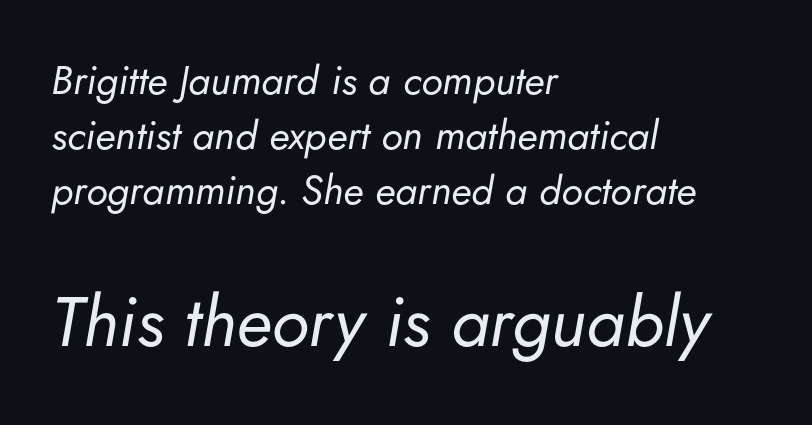
The designer gave the closing block more size than the opening block. The space directly below the letters is spotless. Varying glyph widths throughout — classic text-font behaviour. On a weight scale, this lands at 450 or below.
